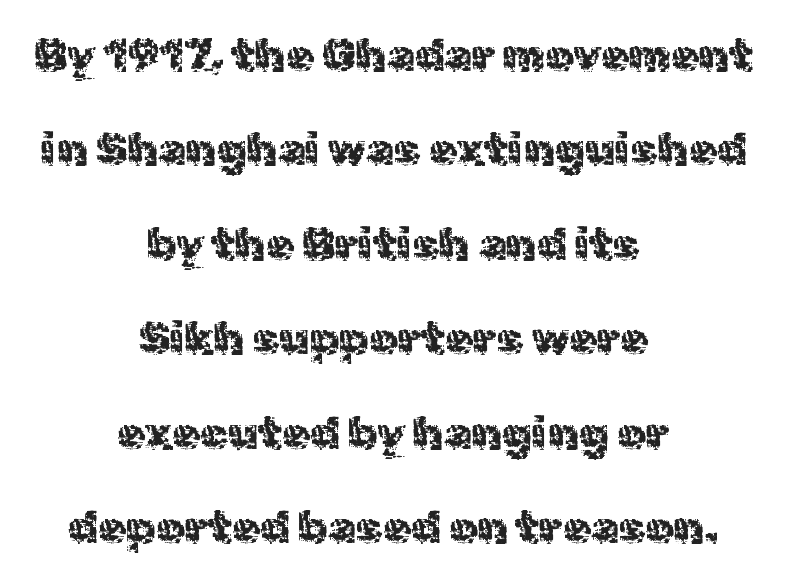
The image shows 45 px regular-weight sans-serif type, upright; set centered, loose line spacing (2.1x), normal letter spacing, not underlined; a medium x-height.
